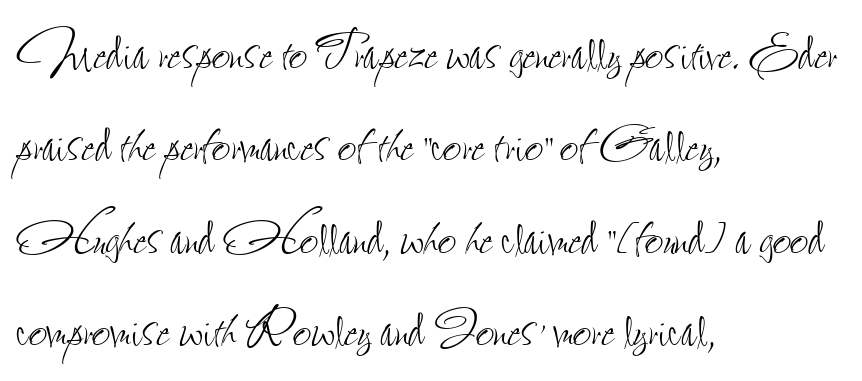
The space directly below the letters is spotless. Think of a printed novel: that variable character pitch is what you see here. Weight: not bold — regular or lighter. Between one letter and the next there's only the usual sliver of space. Every row of glyphs begins at an identical x-position on the left.
